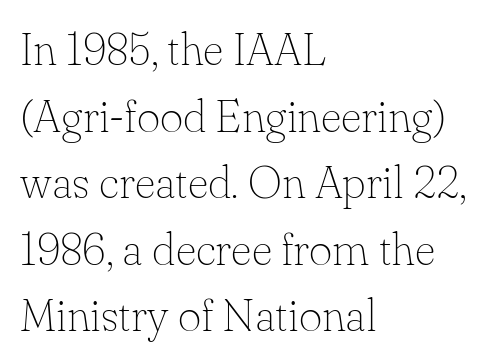
The image shows 45 px thin serif type, upright; set left-aligned, normal line spacing (1.48x), normal letter spacing, not underlined; low stroke contrast and a small x-height.
